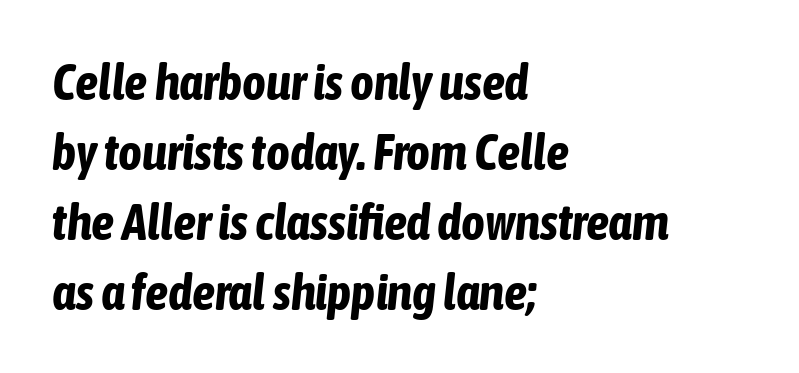
The image shows 51 px bold, condensed type, italic (leaning right); set left-aligned, normal line spacing (1.37x), normal letter spacing, not underlined; low stroke contrast and a medium x-height.
